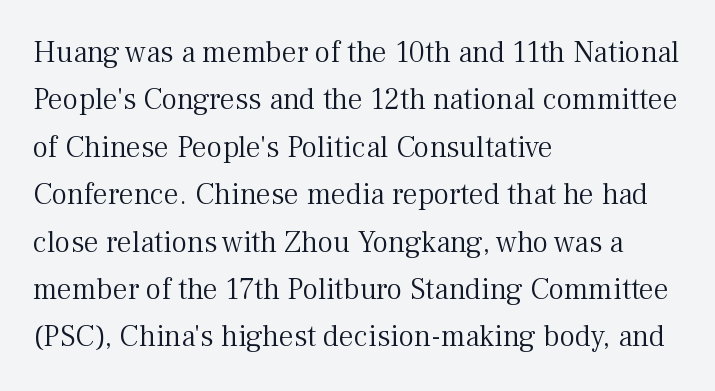
The image shows 30 px light serif type, upright; set left-aligned, normal line spacing (1.58x), normal letter spacing, not underlined; medium stroke contrast and a medium x-height.
